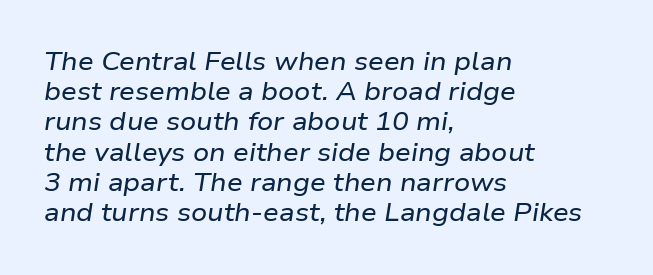
Q: Is the text italic (slanted)? A: Yes, it leans right by about 9 degrees.
Q: Is the text underlined? A: No.
Q: How is the paragraph aligned? A: Left-aligned.
Q: Is the spacing between letters normal or unusually wide? A: Normal.
